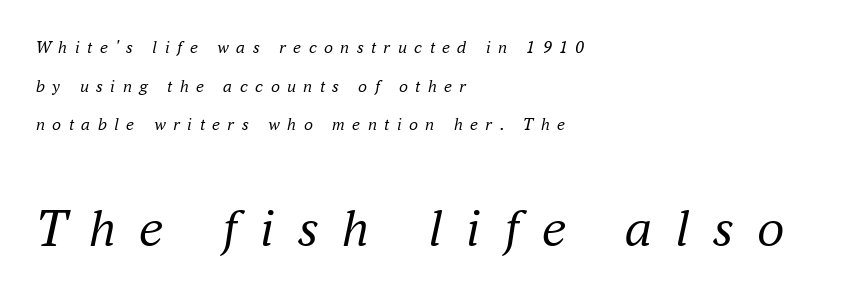
Q: Is the text bold? A: No.
Q: Is the text italic (slanted)? A: Yes, it leans right by about 16 degrees.
Q: Is the typeface a serif or a sans-serif typeface? A: Serif.
Q: Is the text underlined? A: No.
Q: How is the paragraph aligned? A: Left-aligned.
Q: Is the spacing between letters normal or unusually wide? A: Unusually wide.
Q: Is the spacing between lines tight, normal or loose? A: Loose.
Q: Which block of text is set in a larger size, the first (top) or the second (bottom)? A: The second (bottom) one.
Q: Width (condensed, normal, or wide)? A: Normal.
Q: Stroke contrast? A: Medium.
Q: x-height? A: Small.
Q: Monospaced? A: No.
